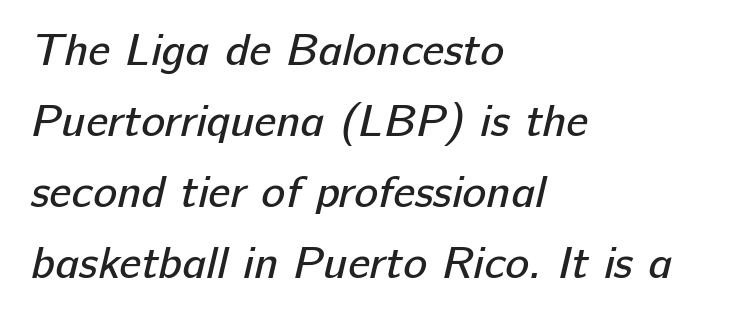
Q: Is the text bold? A: No.
Q: Is the typeface a serif or a sans-serif typeface? A: Sans-serif.
Q: Is the text underlined? A: No.
Q: How is the paragraph aligned? A: Left-aligned.
Q: Is the spacing between letters normal or unusually wide? A: Normal.
Q: Is the spacing between lines tight, normal or loose? A: Normal.
Q: Width (condensed, normal, or wide)? A: Normal.
Q: Stroke contrast? A: Low.
Q: x-height? A: Medium.
Q: Monospaced? A: No.
